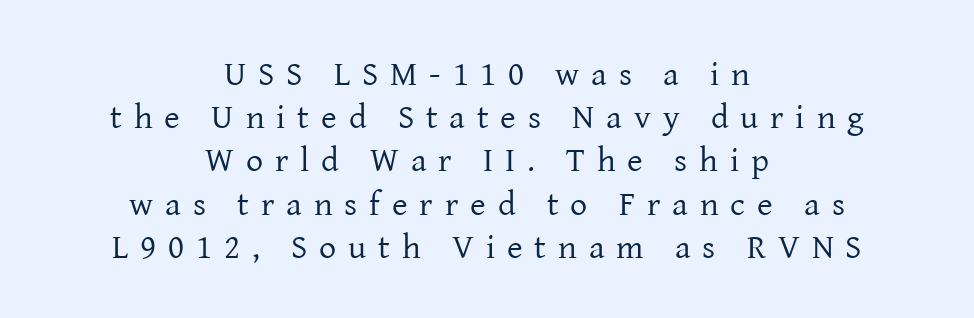
{"serif": "yes", "italic": "no", "bold": "no", "weight": "regular", "width": "normal", "stroke_contrast": "low", "x_height": "medium", "monospaced": "no", "underline": "no", "align": "center", "line_spacing": "normal", "line_spacing_ratio": 1.27, "letter_spacing": "wide", "letter_spacing_em": 0.35, "glyph_px": 34}
